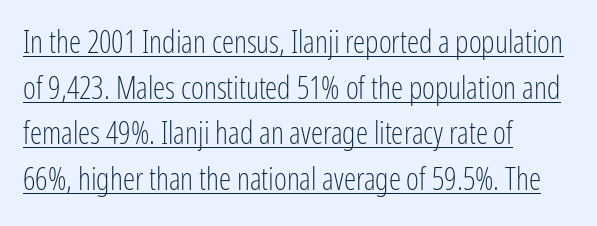
Q: Is the text bold? A: No.
Q: Is the text italic (slanted)? A: No, it is upright.
Q: Is the typeface a serif or a sans-serif typeface? A: Sans-serif.
Q: Is the text underlined? A: Yes.
Q: How is the paragraph aligned? A: Left-aligned.
Q: Is the spacing between letters normal or unusually wide? A: Normal.
Q: Is the spacing between lines tight, normal or loose? A: Normal.
Q: Width (condensed, normal, or wide)? A: Condensed.
Q: Stroke contrast? A: Low.
Q: x-height? A: Medium.
Q: Monospaced? A: No.
